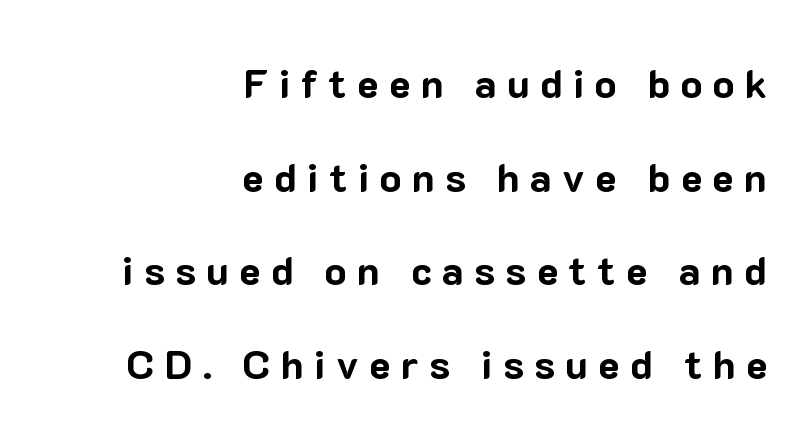
The image shows 40 px bold sans-serif type, upright; set right-aligned, loose line spacing (2.34x), unusually wide letter spacing (+0.26 em), not underlined; low stroke contrast and a medium x-height.
